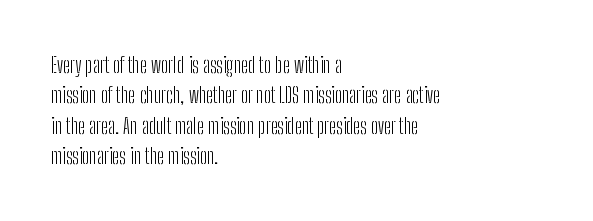
A quiet, ordinary-to-light weight characterises the typeface. The text block is weighted toward the left margin, trailing off unevenly rightward. This rendering leaves character spacing at its baseline value. Characters remain perfectly vertical along every line. The strip under each line holds only bare page.
